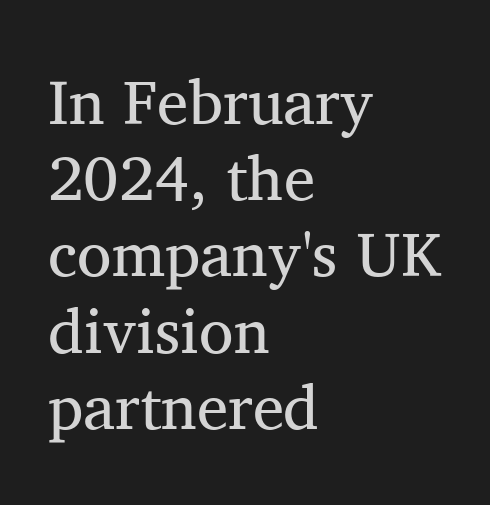
The image shows 63 px regular-weight serif type, upright; set left-aligned, line spacing 1.21x, normal letter spacing, not underlined; medium stroke contrast and a medium x-height.
